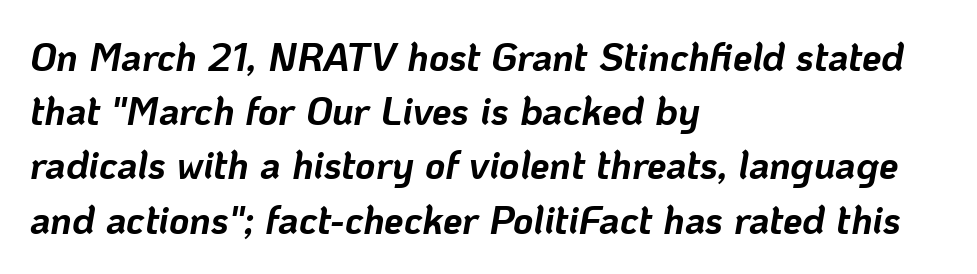
{"italic": "yes", "lean": "right", "slant_degrees": 10, "bold": "yes", "weight": "bold", "width": "normal", "stroke_contrast": "low", "x_height": "medium", "monospaced": "no", "underline": "no", "align": "left", "line_spacing": "normal", "line_spacing_ratio": 1.39, "letter_spacing": "normal", "letter_spacing_em": 0.0, "glyph_px": 39}
